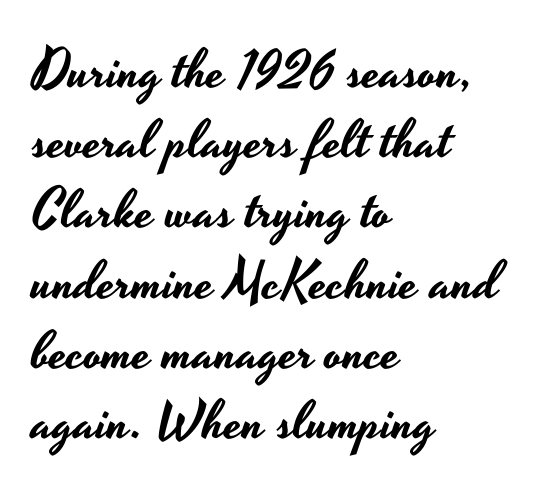
Q: Is the text italic (slanted)? A: Yes.
Q: Is the typeface a serif or a sans-serif typeface? A: Sans-serif.
Q: Is the text underlined? A: No.
Q: How is the paragraph aligned? A: Left-aligned.
Q: Is the spacing between letters normal or unusually wide? A: Normal.
Q: Is the spacing between lines tight, normal or loose? A: Normal.
Q: Width (condensed, normal, or wide)? A: Wide.
Q: Stroke contrast? A: Low.
Q: x-height? A: Small.
Q: Monospaced? A: No.
